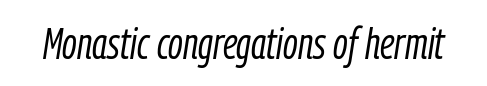
The image shows 43 px light, condensed type, italic (leaning right); set normal letter spacing, not underlined; low stroke contrast and a medium x-height.
